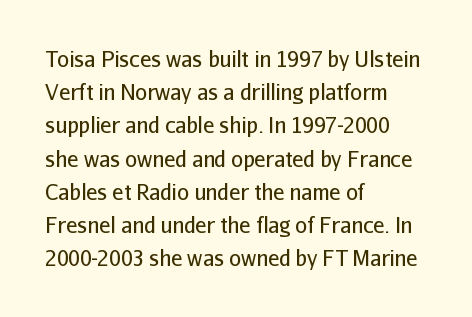
Q: Is the text bold? A: No.
Q: Is the text italic (slanted)? A: No, it is upright.
Q: Is the text underlined? A: No.
Q: How is the paragraph aligned? A: Left-aligned.
Q: Is the spacing between letters normal or unusually wide? A: Normal.
Q: Is the spacing between lines tight, normal or loose? A: Normal.
